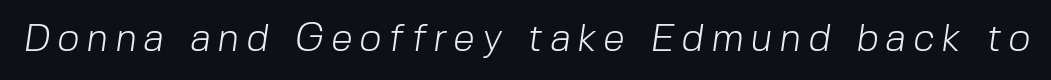
Q: Is the text bold? A: No.
Q: Is the typeface a serif or a sans-serif typeface? A: Sans-serif.
Q: Is the text underlined? A: No.
Q: Width (condensed, normal, or wide)? A: Normal.
Q: Stroke contrast? A: Low.
Q: x-height? A: Medium.
Q: Monospaced? A: No.
